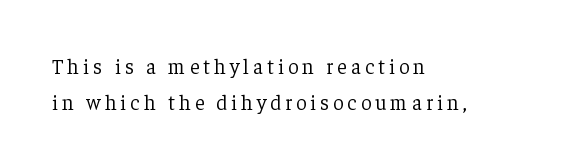
The image shows 21 px text type, upright; set left-aligned, line spacing 1.72x, not underlined.
